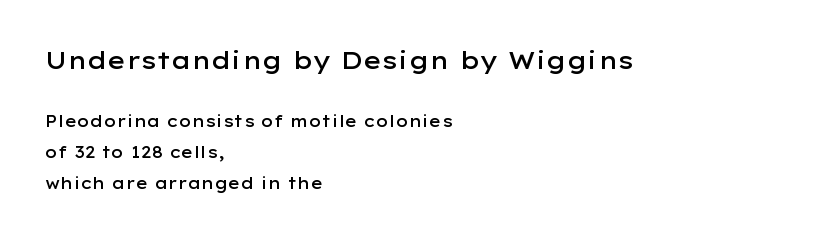
Check under the words: just untouched page. Between one letter and the next there's only the usual sliver of space. Is the lower block the larger one? No — the upper block carries the bigger type. Is there much room between lines? Yes — plenty of vertical air separates them. This sample uses an upright cut, with every glyph sitting square on the baseline.
